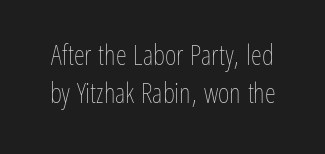
The passage shown is typed in a proportional face where columns would drift. Quick note: not italic, upright. A normal amount of white space separates one row of letters from the next. A bare baseline throughout the passage.
